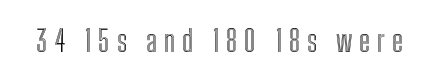
The image shows 30 px condensed type, upright; set unusually wide letter spacing (+0.22 em), not underlined; a medium x-height.
